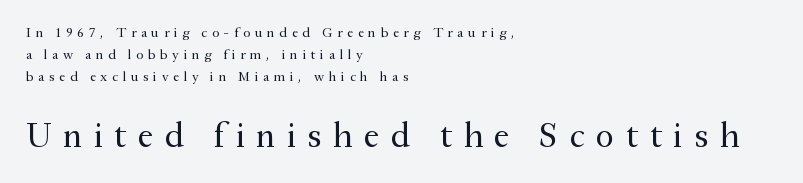
Q: Is the text bold? A: No.
Q: Is the text italic (slanted)? A: No, it is upright.
Q: Is the typeface a serif or a sans-serif typeface? A: Serif.
Q: Is the text underlined? A: No.
Q: How is the paragraph aligned? A: Left-aligned.
Q: Is the spacing between letters normal or unusually wide? A: Unusually wide.
Q: Is the spacing between lines tight, normal or loose? A: Normal.
Q: Which block of text is set in a larger size, the first (top) or the second (bottom)? A: The second (bottom) one.
Q: Width (condensed, normal, or wide)? A: Normal.
Q: Stroke contrast? A: Medium.
Q: x-height? A: Small.
Q: Monospaced? A: No.
